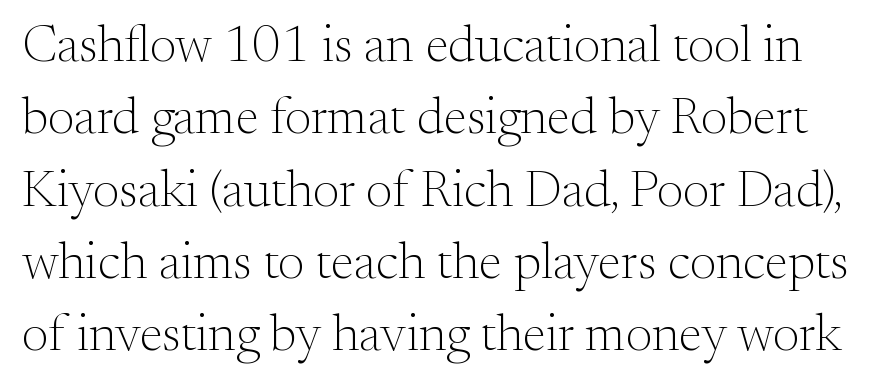
Q: Is the text bold? A: No.
Q: Is the text italic (slanted)? A: No, it is upright.
Q: Is the typeface a serif or a sans-serif typeface? A: Serif.
Q: Is the text underlined? A: No.
Q: Is the spacing between letters normal or unusually wide? A: Normal.
Q: Is the spacing between lines tight, normal or loose? A: Normal.
Q: Width (condensed, normal, or wide)? A: Normal.
Q: Stroke contrast? A: Medium.
Q: x-height? A: Small.
Q: Monospaced? A: No.
